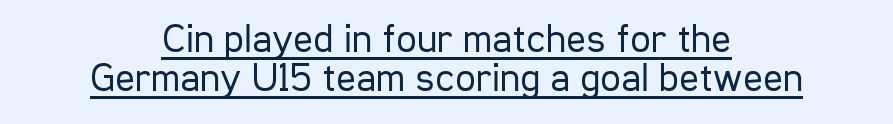
The image shows 41 px regular-weight, condensed sans-serif type, upright; set centered, tight line spacing (0.96x), normal letter spacing, underlined; low stroke contrast and a medium x-height.
